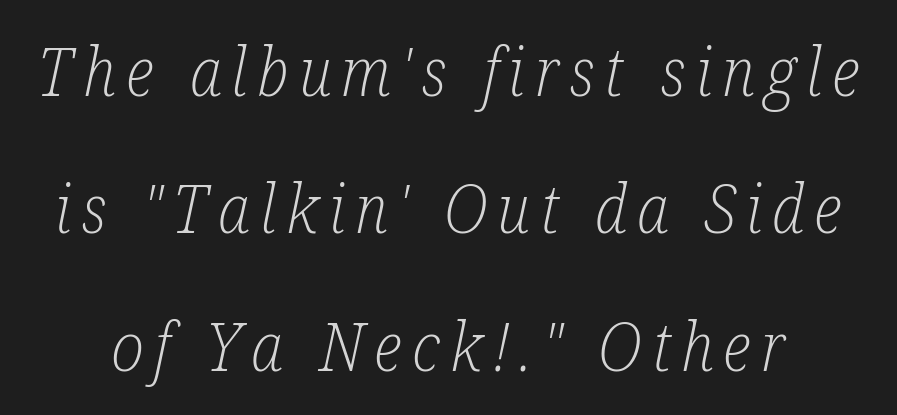
The image shows 67 px light, condensed serif type, italic (leaning right); set loose line spacing (2.05x), not underlined; low stroke contrast and a medium x-height.
